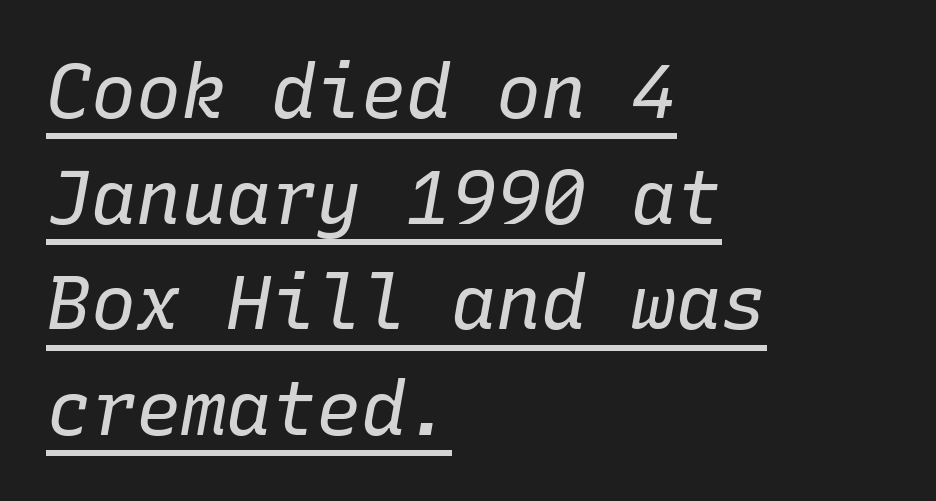
Q: Is the text bold? A: No.
Q: Is the text italic (slanted)? A: Yes, it leans right by about 10 degrees.
Q: Is the text underlined? A: Yes.
Q: How is the paragraph aligned? A: Left-aligned.
Q: Is the spacing between letters normal or unusually wide? A: Normal.
Q: Is the spacing between lines tight, normal or loose? A: Normal.
Q: Width (condensed, normal, or wide)? A: Normal.
Q: Stroke contrast? A: Low.
Q: x-height? A: Medium.
Q: Monospaced? A: Yes.
